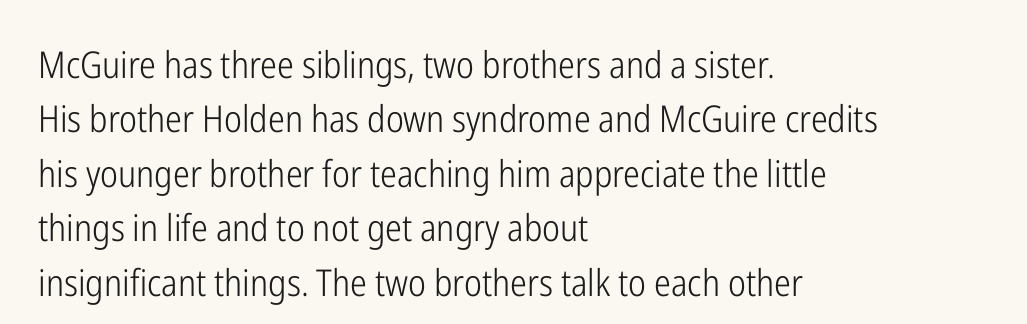
Q: Is the text bold? A: No.
Q: Is the text italic (slanted)? A: No, it is upright.
Q: Is the typeface a serif or a sans-serif typeface? A: Sans-serif.
Q: Is the text underlined? A: No.
Q: How is the paragraph aligned? A: Left-aligned.
Q: Is the spacing between letters normal or unusually wide? A: Normal.
Q: Is the spacing between lines tight, normal or loose? A: Normal.
Q: Width (condensed, normal, or wide)? A: Condensed.
Q: Stroke contrast? A: Low.
Q: x-height? A: Medium.
Q: Monospaced? A: No.
